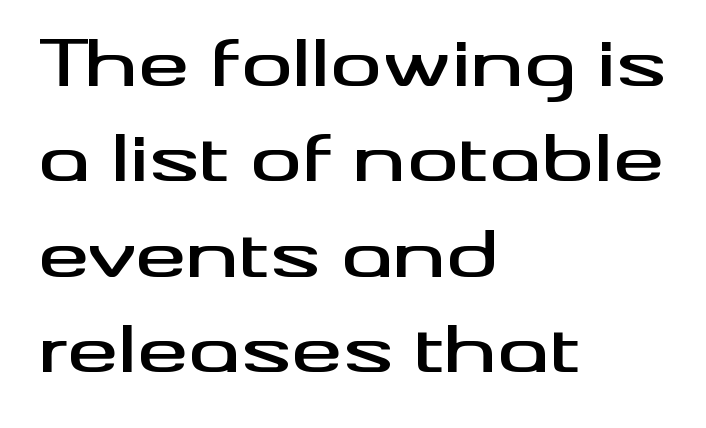
Q: Is the text italic (slanted)? A: No, it is upright.
Q: Is the typeface a serif or a sans-serif typeface? A: Sans-serif.
Q: Is the text underlined? A: No.
Q: How is the paragraph aligned? A: Left-aligned.
Q: Is the spacing between letters normal or unusually wide? A: Normal.
Q: Is the spacing between lines tight, normal or loose? A: Normal.
Q: Width (condensed, normal, or wide)? A: Wide.
Q: Stroke contrast? A: Medium.
Q: x-height? A: Small.
Q: Monospaced? A: No.
